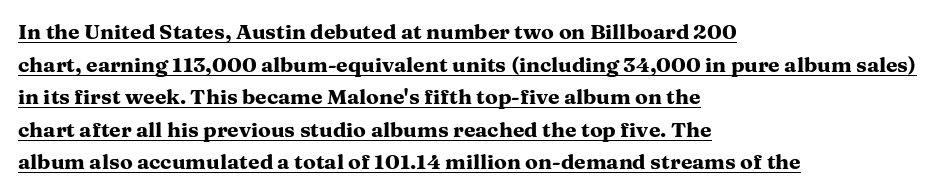
Q: Is the text bold? A: Yes.
Q: Is the text italic (slanted)? A: No, it is upright.
Q: Is the text underlined? A: Yes.
Q: How is the paragraph aligned? A: Left-aligned.
Q: Is the spacing between letters normal or unusually wide? A: Normal.
Q: Is the spacing between lines tight, normal or loose? A: Normal.
